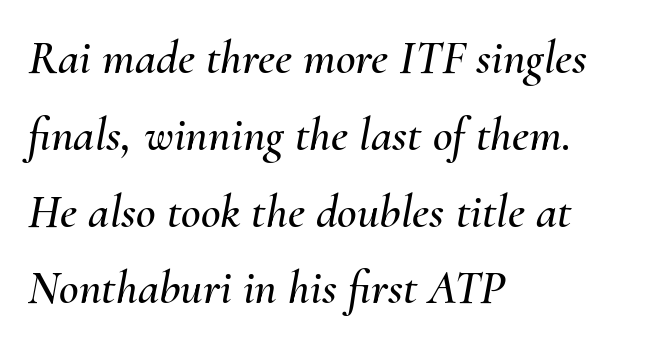
The image shows 48 px text type, italic (leaning right); set left-aligned, normal line spacing (1.6x), normal letter spacing, not underlined; medium stroke contrast and a small x-height.
